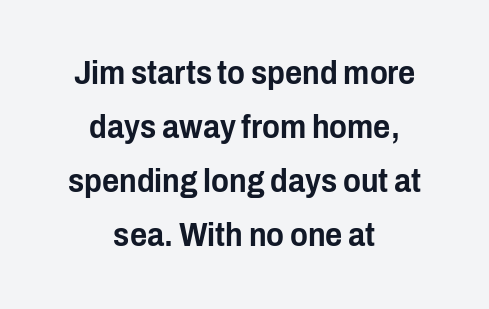
{"serif": "no", "italic": "no", "width": "condensed", "stroke_contrast": "low", "x_height": "medium", "monospaced": "no", "underline": "no", "align": "center", "line_spacing": "normal", "line_spacing_ratio": 1.64, "letter_spacing": "normal", "letter_spacing_em": 0.0, "glyph_px": 33}
